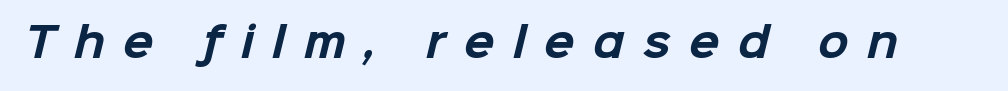
Weight check: bold — yes, fully. Here the glyphs are tracked loosely, breaking word shapes into spaced letters. The passage shown is typed in a proportional face where columns would drift. Beneath every word, the page is bare. This sample uses a sans-serif face.
